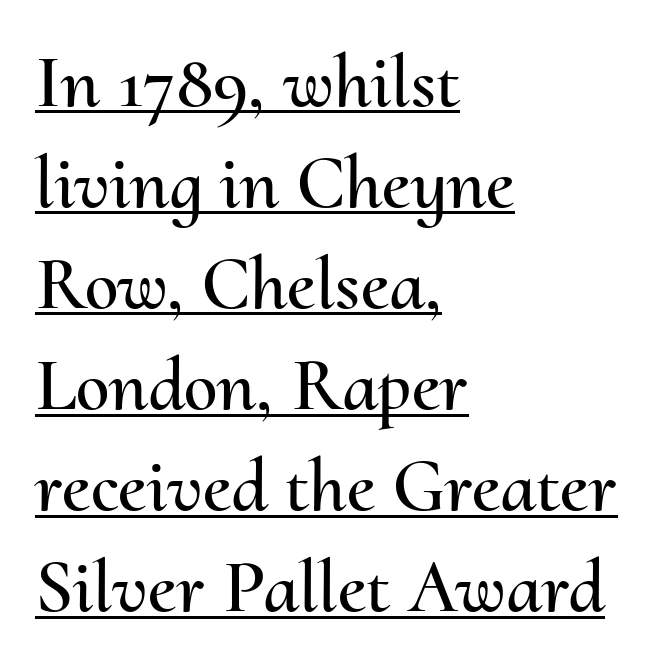
{"italic": "no", "width": "normal", "stroke_contrast": "medium", "x_height": "small", "monospaced": "no", "underline": "yes", "align": "left", "line_spacing": "normal", "line_spacing_ratio": 1.33, "letter_spacing": "normal", "letter_spacing_em": 0.0, "glyph_px": 76}
